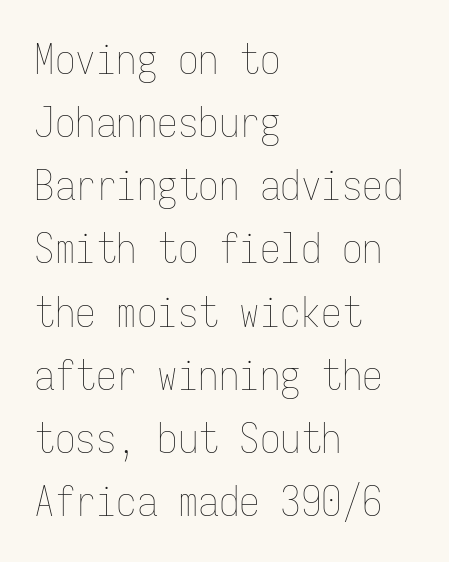
{"italic": "no", "bold": "no", "weight": "thin", "width": "condensed", "stroke_contrast": "low", "x_height": "medium", "monospaced": "yes", "underline": "no", "align": "left", "line_spacing": "normal", "line_spacing_ratio": 1.54, "letter_spacing": "normal", "letter_spacing_em": 0.0, "glyph_px": 41}
